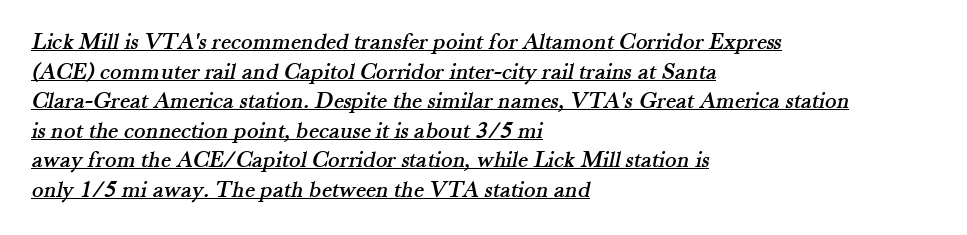
Q: Is the text underlined? A: Yes.
Q: How is the paragraph aligned? A: Left-aligned.
Q: Is the spacing between letters normal or unusually wide? A: Normal.
